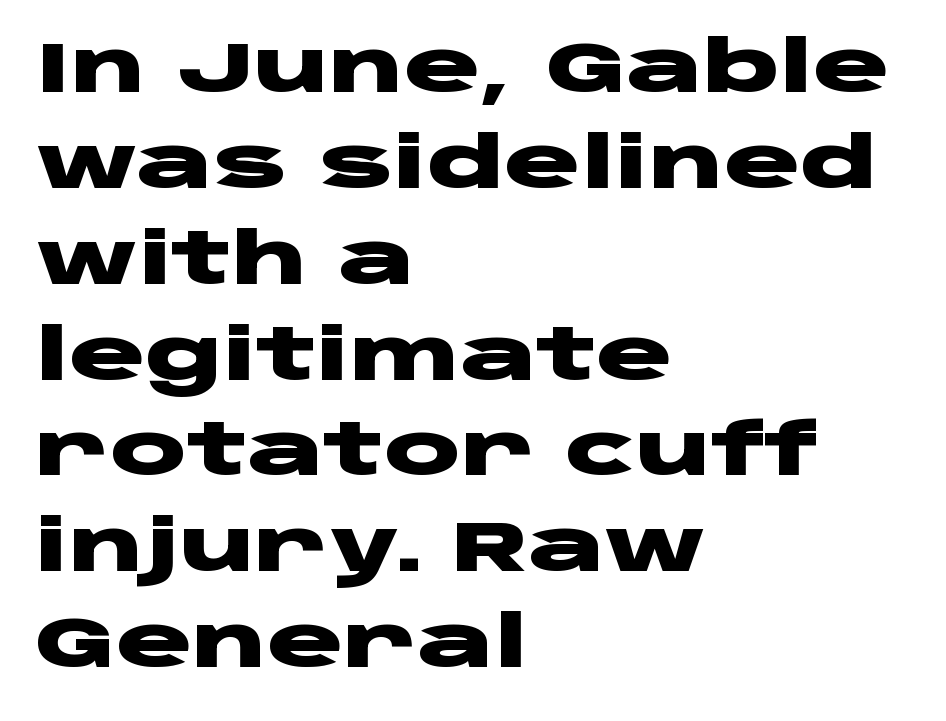
Looks like regular typesetting: each glyph gets only the width it needs. Evenly set lines give the paragraph a standard silhouette. Leftover space on each line is placed entirely after the last word. What kind of face is this? One without serifs — a sans. This is roman type, the default non-slanted kind. The face used here has the dense, thick strokes of a bold.
